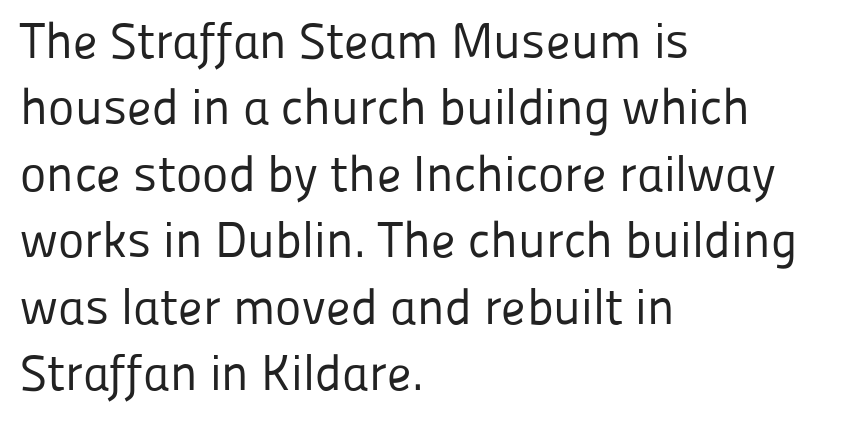
The image shows 50 px regular-weight sans-serif type, upright; set left-aligned, normal line spacing (1.33x), normal letter spacing, not underlined; low stroke contrast and a medium x-height.
